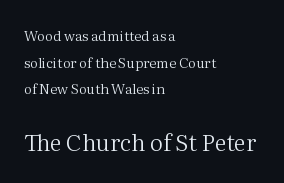
Q: Is the text bold? A: No.
Q: Is the text italic (slanted)? A: No, it is upright.
Q: Is the text underlined? A: No.
Q: How is the paragraph aligned? A: Left-aligned.
Q: Is the spacing between letters normal or unusually wide? A: Normal.
Q: Is the spacing between lines tight, normal or loose? A: Loose.
Q: Which block of text is set in a larger size, the first (top) or the second (bottom)? A: The second (bottom) one.
